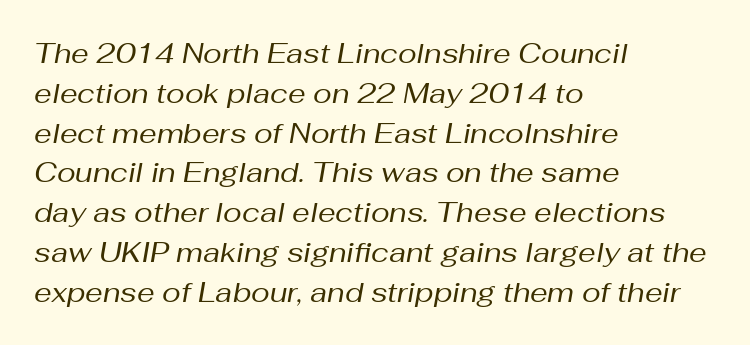
The cut favours lightness, reaching ordinary text weight at its darkest. Descenders are the only things crossing below the line. The leading is moderate, giving the passage an even texture. A typesetter would call this proportional, since set widths differ per character.
